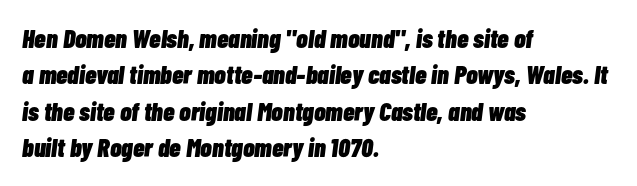
Q: Is the text bold? A: Yes.
Q: Is the text italic (slanted)? A: Yes, it leans right by about 7 degrees.
Q: Is the text underlined? A: No.
Q: How is the paragraph aligned? A: Left-aligned.
Q: Is the spacing between letters normal or unusually wide? A: Normal.
Q: Is the spacing between lines tight, normal or loose? A: Normal.
